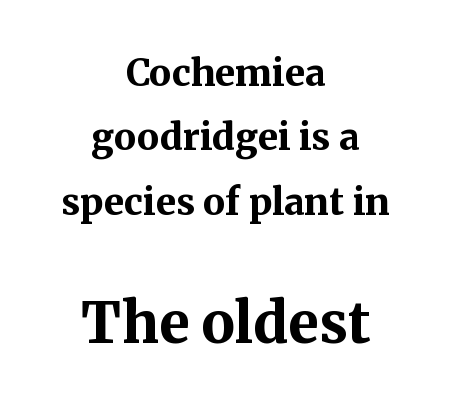
The lower block of text is set noticeably larger than the block above it. Tracking value appears to be zero — textbook default spacing. A full-strength bold gives these letters their thick strokes. The characters display serif detailing at their extremities. The lines in this sample share a center point and differ in where they start and stop.
